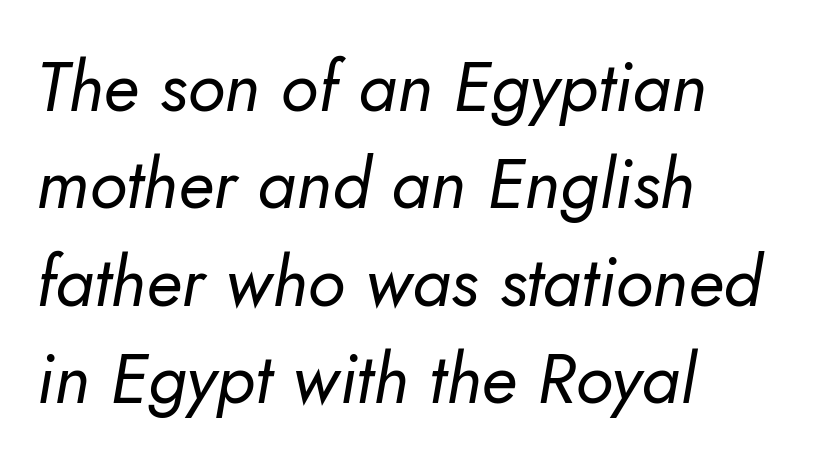
Q: Is the text bold? A: No.
Q: Is the typeface a serif or a sans-serif typeface? A: Sans-serif.
Q: Is the text underlined? A: No.
Q: How is the paragraph aligned? A: Left-aligned.
Q: Is the spacing between letters normal or unusually wide? A: Normal.
Q: Is the spacing between lines tight, normal or loose? A: Normal.
Q: Width (condensed, normal, or wide)? A: Normal.
Q: Stroke contrast? A: Low.
Q: x-height? A: Small.
Q: Monospaced? A: No.
